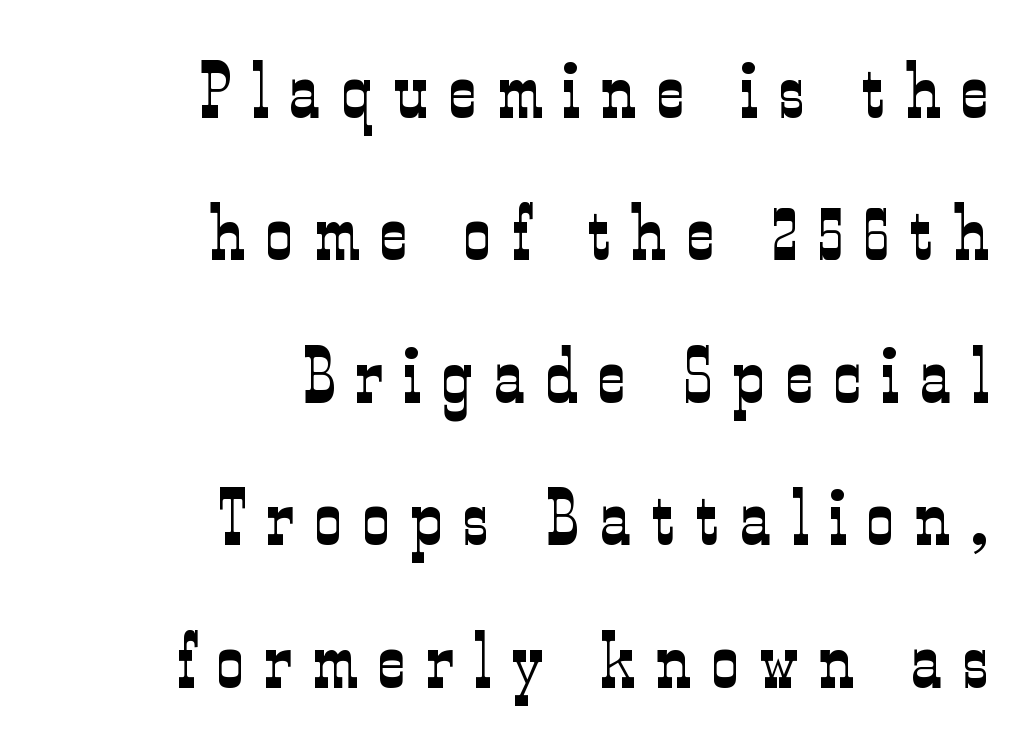
Q: Is the text bold? A: No.
Q: Is the text italic (slanted)? A: No, it is upright.
Q: Is the typeface a serif or a sans-serif typeface? A: Serif.
Q: Is the text underlined? A: No.
Q: How is the paragraph aligned? A: Right-aligned.
Q: Is the spacing between letters normal or unusually wide? A: Unusually wide.
Q: Width (condensed, normal, or wide)? A: Condensed.
Q: Stroke contrast? A: Low.
Q: x-height? A: Medium.
Q: Monospaced? A: No.
